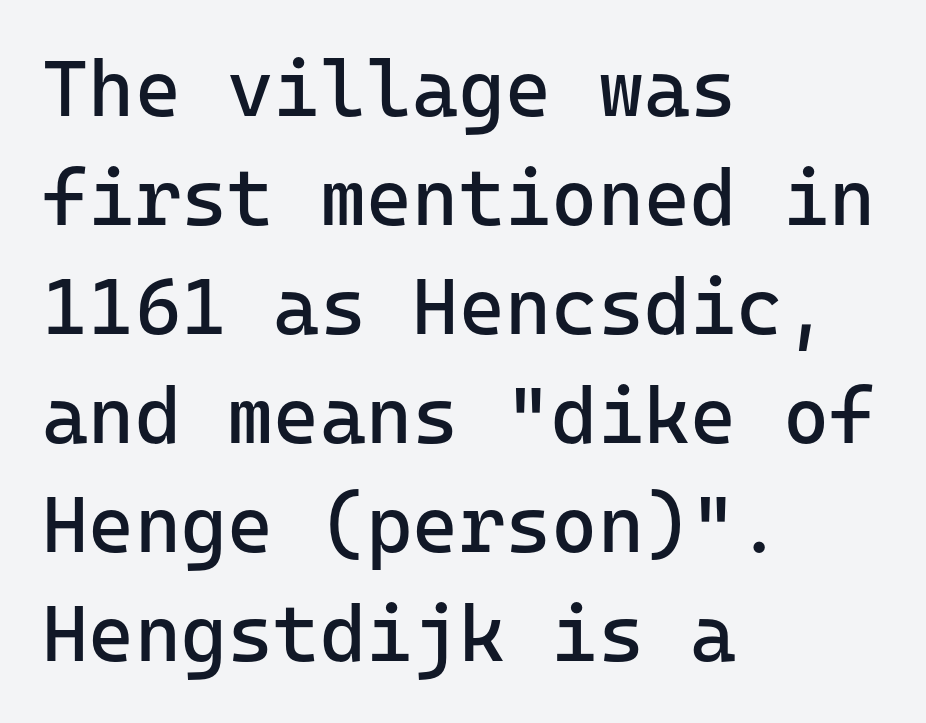
Q: Is the text bold? A: No.
Q: Is the text italic (slanted)? A: No, it is upright.
Q: Is the typeface a serif or a sans-serif typeface? A: Sans-serif.
Q: Is the text underlined? A: No.
Q: How is the paragraph aligned? A: Left-aligned.
Q: Is the spacing between letters normal or unusually wide? A: Normal.
Q: Is the spacing between lines tight, normal or loose? A: Normal.
Q: Width (condensed, normal, or wide)? A: Normal.
Q: Stroke contrast? A: Low.
Q: x-height? A: Medium.
